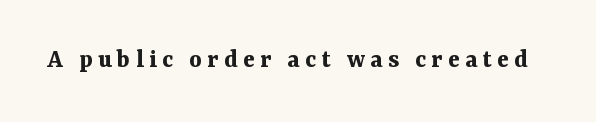
Q: Is the text bold? A: Yes.
Q: Is the text italic (slanted)? A: No, it is upright.
Q: Is the text underlined? A: No.
Q: Is the spacing between letters normal or unusually wide? A: Unusually wide.
